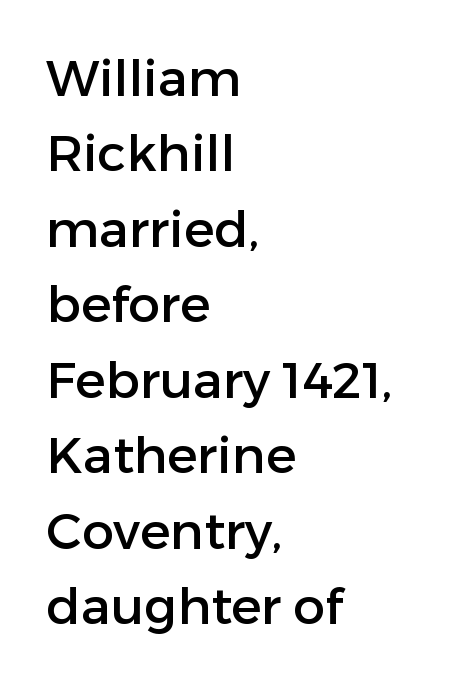
{"serif": "no", "italic": "no", "width": "normal", "stroke_contrast": "low", "x_height": "medium", "monospaced": "no", "underline": "no", "align": "left", "line_spacing": "normal", "line_spacing_ratio": 1.48, "letter_spacing": "normal", "letter_spacing_em": 0.0, "glyph_px": 51}
